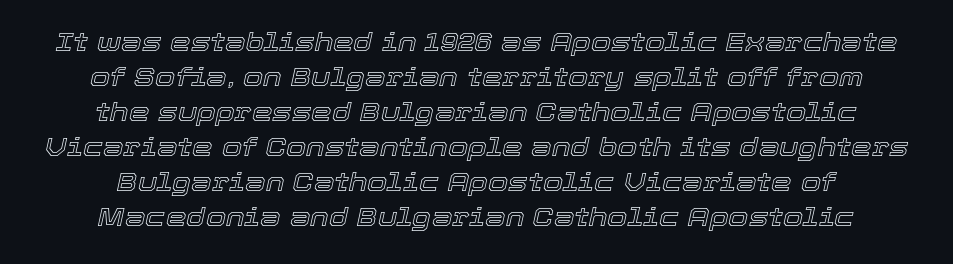
{"italic": "yes", "lean": "right", "slant_degrees": 12, "underline": "no", "align": "center", "line_spacing": "normal", "line_spacing_ratio": 1.35, "letter_spacing": "normal", "letter_spacing_em": 0.0, "glyph_px": 26}
